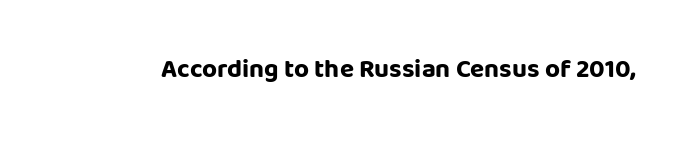
{"italic": "no", "bold": "yes", "underline": "no", "letter_spacing": "normal", "letter_spacing_em": 0.0, "glyph_px": 26}
